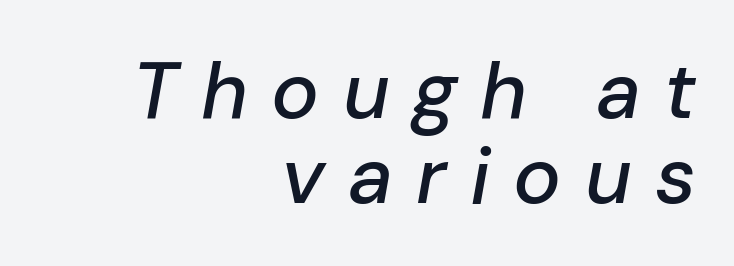
{"italic": "yes", "lean": "right", "slant_degrees": 10, "width": "normal", "stroke_contrast": "low", "x_height": "medium", "monospaced": "no", "underline": "no", "align": "right", "line_spacing": "tight", "line_spacing_ratio": 1.06, "letter_spacing": "wide", "letter_spacing_em": 0.29, "glyph_px": 80}
